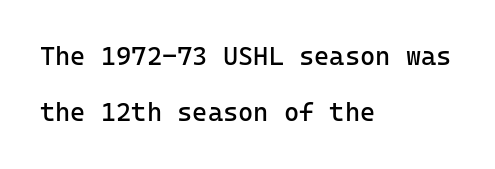
{"italic": "no", "bold": "no", "underline": "no", "align": "left", "line_spacing": "loose", "line_spacing_ratio": 2.17, "letter_spacing": "normal", "letter_spacing_em": 0.0, "glyph_px": 26}
